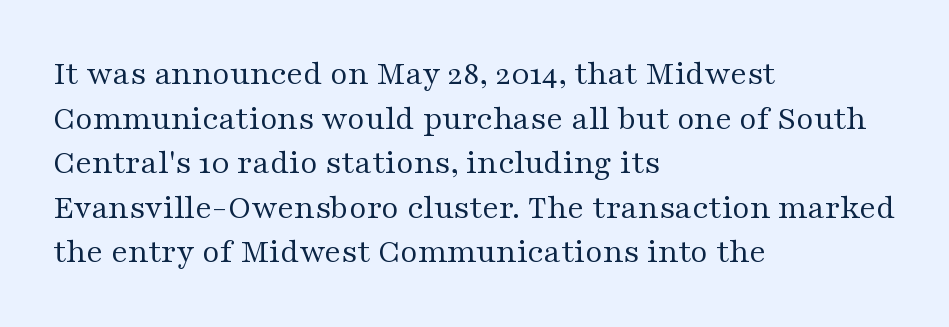
Q: Is the text bold? A: No.
Q: Is the text italic (slanted)? A: No, it is upright.
Q: Is the typeface a serif or a sans-serif typeface? A: Serif.
Q: Is the text underlined? A: No.
Q: How is the paragraph aligned? A: Left-aligned.
Q: Is the spacing between letters normal or unusually wide? A: Normal.
Q: Is the spacing between lines tight, normal or loose? A: Normal.
Q: Width (condensed, normal, or wide)? A: Wide.
Q: Stroke contrast? A: Medium.
Q: x-height? A: Medium.
Q: Monospaced? A: No.
